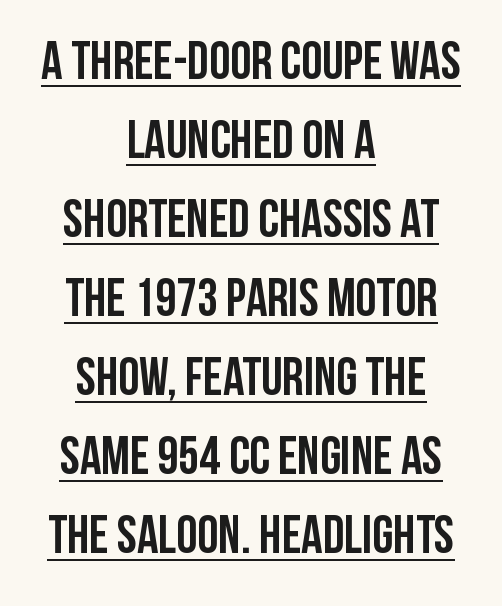
{"serif": "no", "italic": "no", "bold": "yes", "weight": "semibold", "width": "condensed", "stroke_contrast": "low", "x_height": "large", "monospaced": "no", "underline": "yes", "align": "center", "line_spacing": "normal", "line_spacing_ratio": 1.49, "letter_spacing": "normal", "letter_spacing_em": 0.0, "glyph_px": 53}
